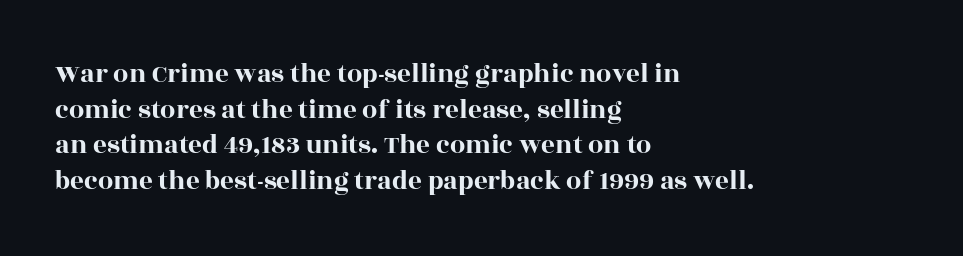
The image shows 27 px text type, upright; set left-aligned, normal line spacing (1.32x), normal letter spacing, not underlined.
